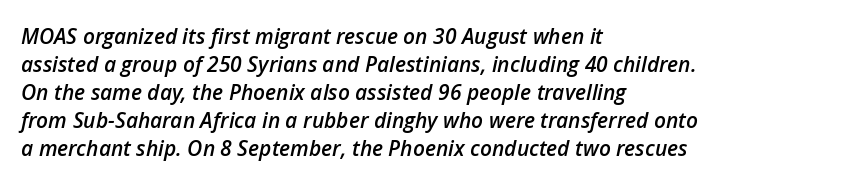
The image shows 21 px text type, italic (leaning right); set left-aligned, normal line spacing (1.33x), normal letter spacing, not underlined.
